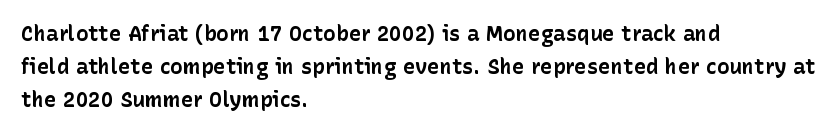
Q: Is the text bold? A: Yes.
Q: Is the text italic (slanted)? A: No, it is upright.
Q: Is the text underlined? A: No.
Q: How is the paragraph aligned? A: Left-aligned.
Q: Is the spacing between letters normal or unusually wide? A: Normal.
Q: Is the spacing between lines tight, normal or loose? A: Normal.
